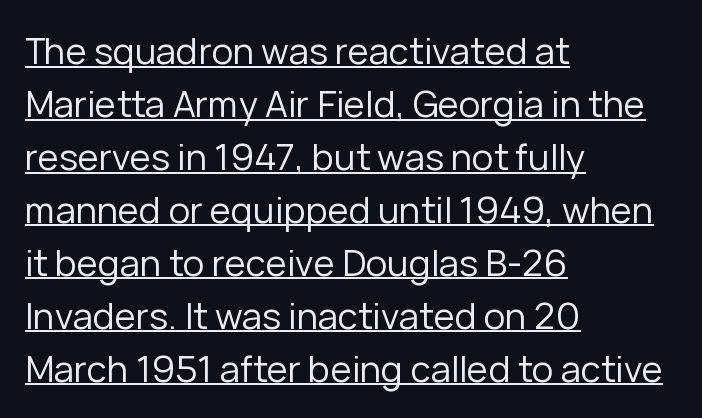
The image shows 36 px regular-weight sans-serif type, upright; set left-aligned, normal line spacing (1.47x), normal letter spacing, underlined; low stroke contrast and a medium x-height.
